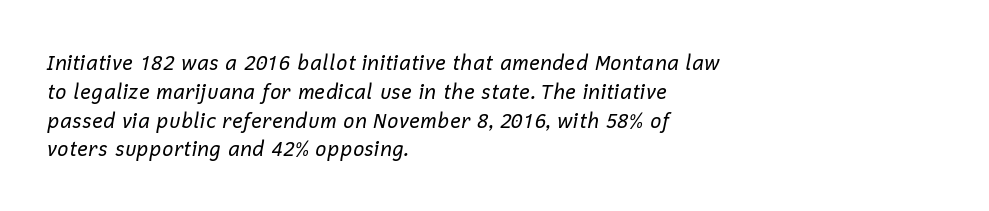
Characters are canted at an angle relative to the baseline's perpendicular. Ink coverage per letter is moderate at most. Quick note: interline space is typical. Decoration check: the copy has no underline. Does extra space separate the letters? No, they use regular spacing. Reading down the block, your eye returns to a fixed left position each line.
